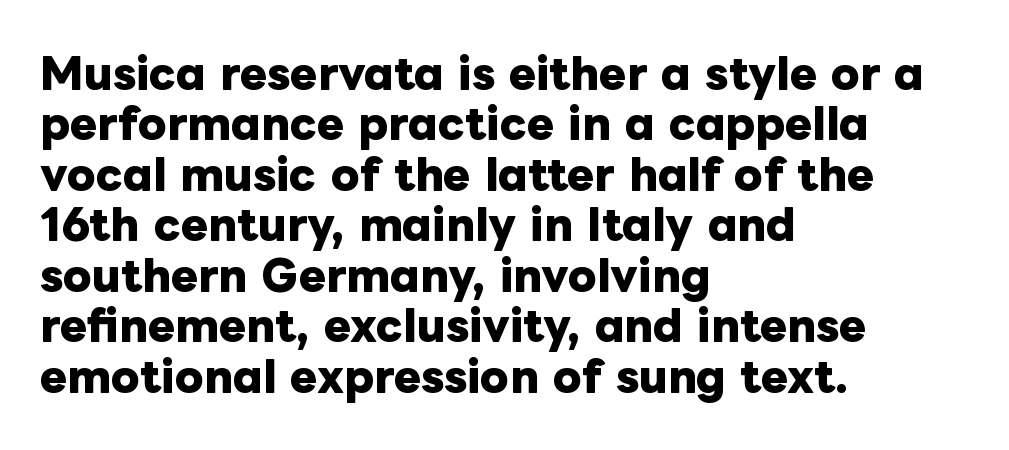
The image shows 41 px heavy type, upright; set left-aligned, line spacing 1.23x, normal letter spacing, not underlined; low stroke contrast and a medium x-height.
